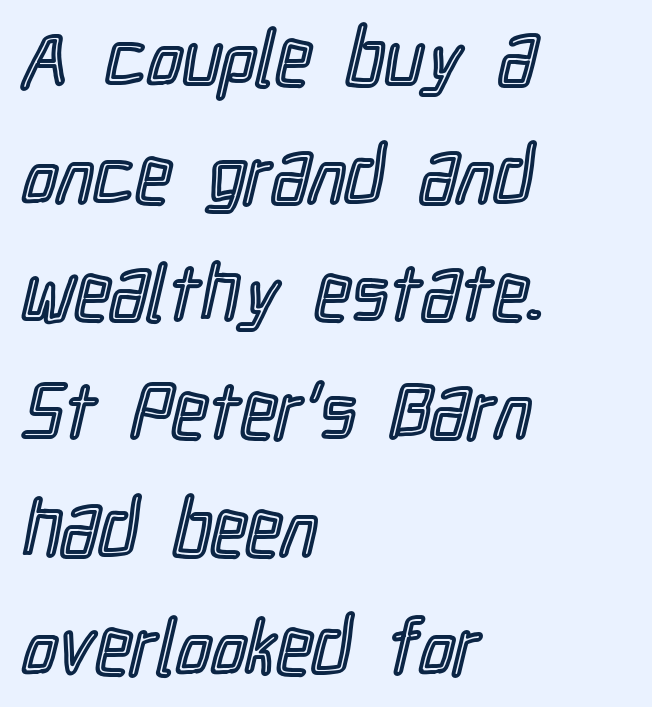
{"width": "condensed", "x_height": "medium", "monospaced": "no", "underline": "no", "align": "left", "line_spacing": "normal", "line_spacing_ratio": 1.49, "letter_spacing": "normal", "letter_spacing_em": 0.0, "glyph_px": 79}
